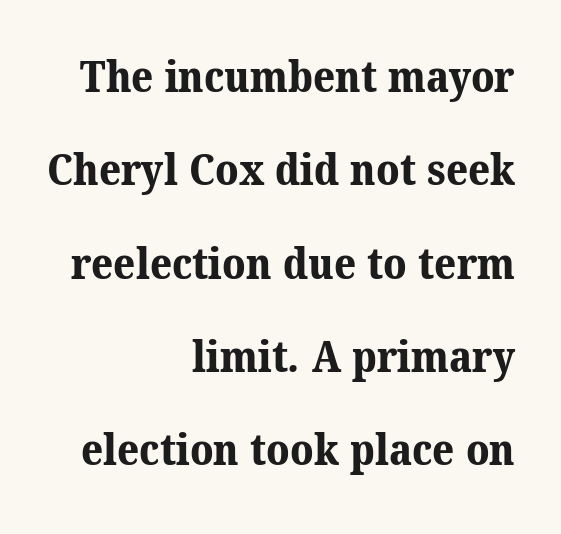
You could not count columns in this text — the font is proportionally spaced. Horizontal bands of white between lines are thick stripes. Regarding serifs, this sample has them. One-word summary of the alignment: right. In terms of letterspacing, this is plain default setting. Anything drawn beneath the words? Only blank space.
